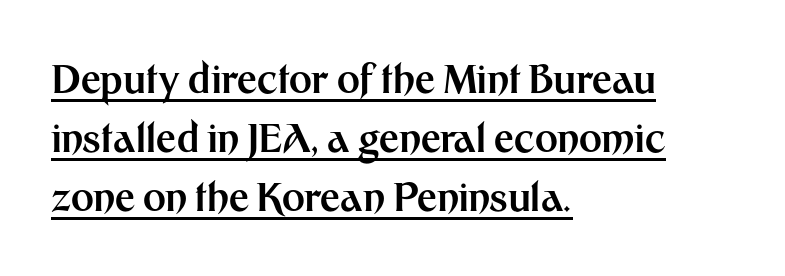
{"serif": "no", "italic": "no", "bold": "yes", "weight": "bold", "width": "normal", "stroke_contrast": "medium", "x_height": "medium", "monospaced": "no", "underline": "yes", "align": "left", "line_spacing": "normal", "line_spacing_ratio": 1.51, "letter_spacing": "normal", "letter_spacing_em": 0.0, "glyph_px": 39}
